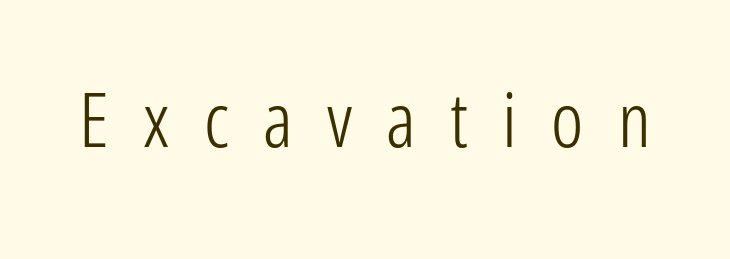
{"serif": "no", "italic": "no", "bold": "no", "weight": "light", "width": "condensed", "stroke_contrast": "low", "x_height": "medium", "monospaced": "no", "underline": "no", "letter_spacing": "wide", "letter_spacing_em": 0.45, "glyph_px": 76}
